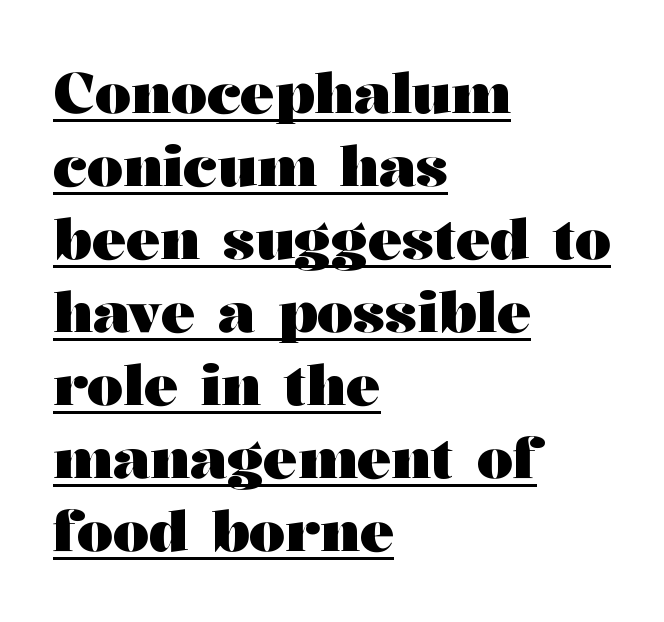
Q: Is the text bold? A: Yes.
Q: Is the text italic (slanted)? A: No, it is upright.
Q: Is the typeface a serif or a sans-serif typeface? A: Serif.
Q: Is the text underlined? A: Yes.
Q: How is the paragraph aligned? A: Left-aligned.
Q: Is the spacing between letters normal or unusually wide? A: Normal.
Q: Is the spacing between lines tight, normal or loose? A: Normal.
Q: Width (condensed, normal, or wide)? A: Wide.
Q: Stroke contrast? A: Medium.
Q: x-height? A: Medium.
Q: Monospaced? A: No.
